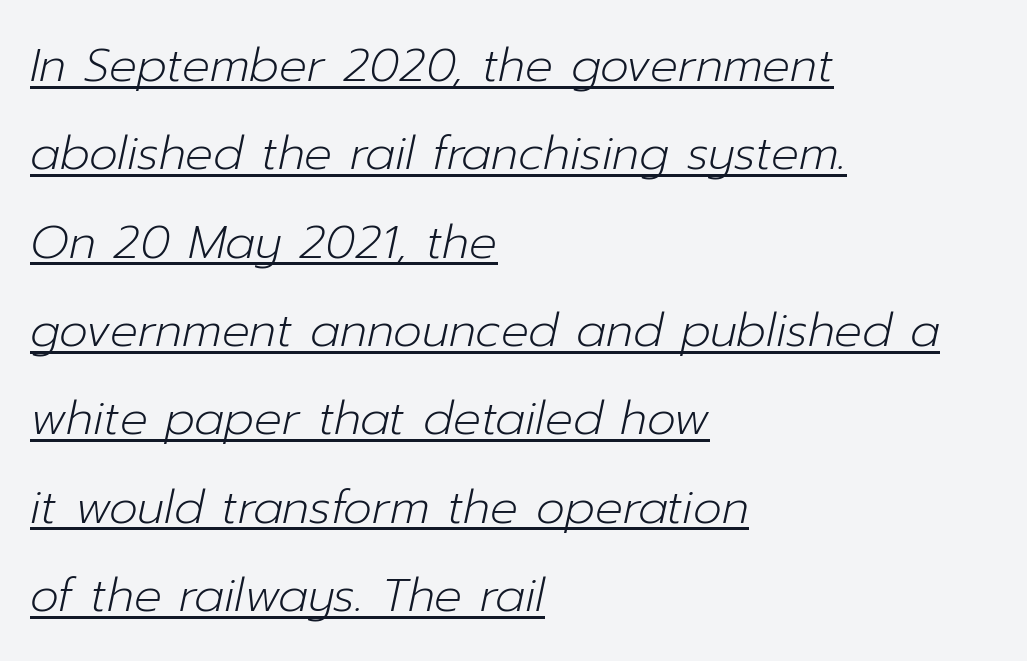
Q: Is the text bold? A: No.
Q: Is the text italic (slanted)? A: Yes, it leans right by about 12 degrees.
Q: Is the text underlined? A: Yes.
Q: How is the paragraph aligned? A: Left-aligned.
Q: Is the spacing between letters normal or unusually wide? A: Normal.
Q: Is the spacing between lines tight, normal or loose? A: Loose.
Q: Width (condensed, normal, or wide)? A: Normal.
Q: Stroke contrast? A: Low.
Q: x-height? A: Medium.
Q: Monospaced? A: No.
